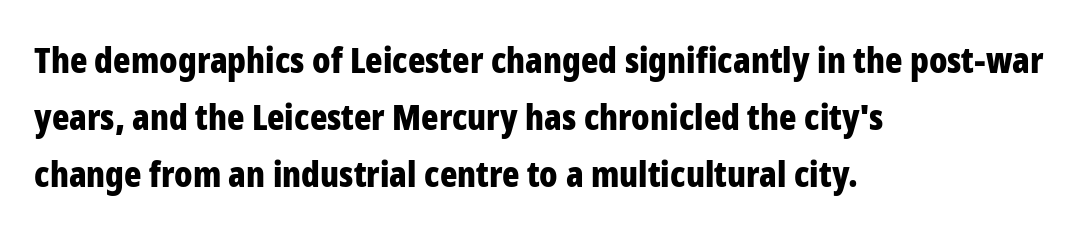
Observe the ordinary spacing: letters are neighbours, not strangers. The passage shown is typed in a proportional face where columns would drift. Vertical strokes here are truly vertical. Lines of text with bare space underneath. All the whitespace from short lines collects on the right.
